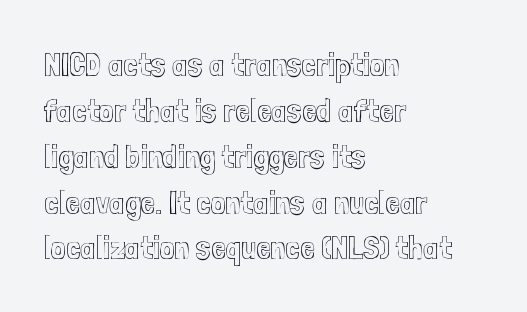
The vertical gap from one line to the next is medium. The rag falls on the right side of this text block. The space beneath each line is pristine and unruled. Think of a printed novel: that variable character pitch is what you see here. The type is set solid horizontally, with unmodified tracking. Ascenders rise straight up at ninety degrees.
